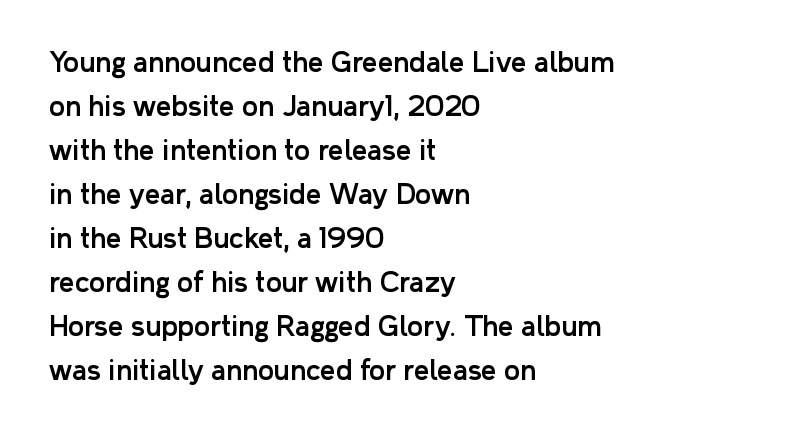
{"italic": "no", "underline": "no", "align": "left", "line_spacing": "normal", "line_spacing_ratio": 1.63, "letter_spacing": "normal", "letter_spacing_em": 0.0, "glyph_px": 27}
